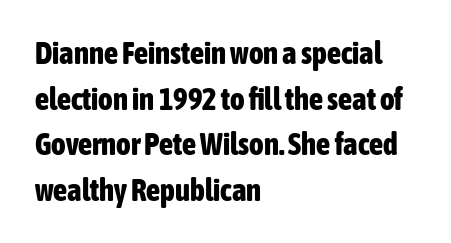
The line texture is even and compact thanks to regular tracking. Character widths vary here, with narrow letters taking less room than wide ones. If you measured baseline to baseline, you'd find a middling distance. Does the lettering tilt? It doesn't — this is upright. The string is rendered with underlining switched off.
